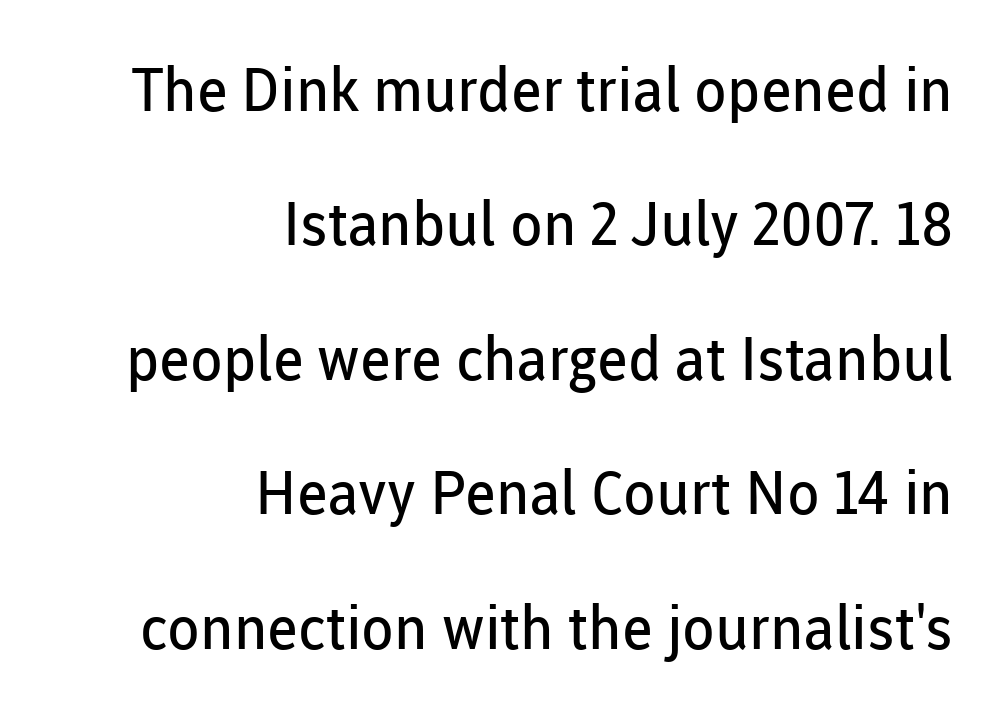
Letter spacing: default. The rag falls on the left side of this text block. The specimen reads as upright at a glance. Rule under the text: the space is simply empty. Here the designer chose a conventional face with non-uniform glyph widths. Summary of weight: not heavy and not bold.
